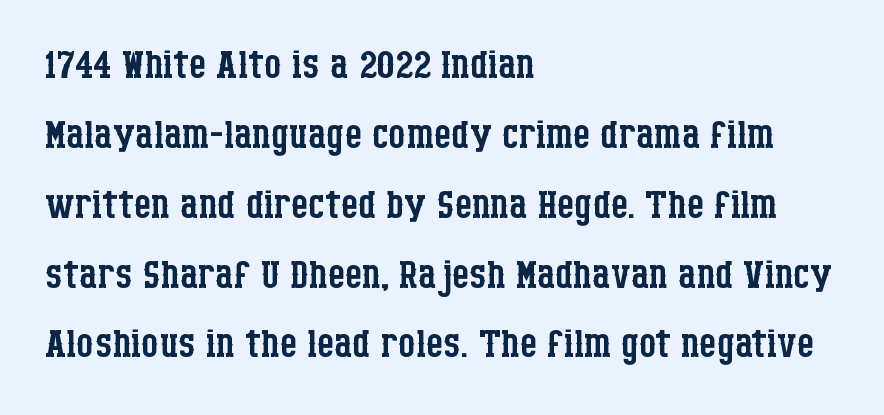
These lines stack with their left ends in a neat column. Students, observe: this is what conventionally led text looks like. The glyphs in this specimen are seriffed. Words appear dense and cohesive because spacing is normal. The foot of each line stays bare and open. The face used here is proportionally spaced, like ordinary book or web type.
